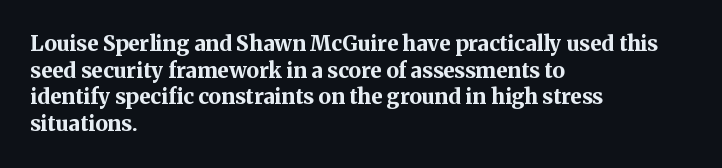
Honestly, the row spacing looks completely unremarkable. Posture: upright roman. Plenty of ink on the page — the face is bold. Typeset ragged right — the left edge is the straight one.
